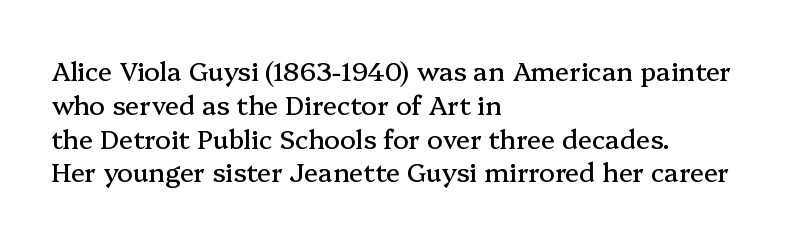
The image shows 26 px text type, upright; set left-aligned, normal line spacing (1.3x), normal letter spacing, not underlined.
